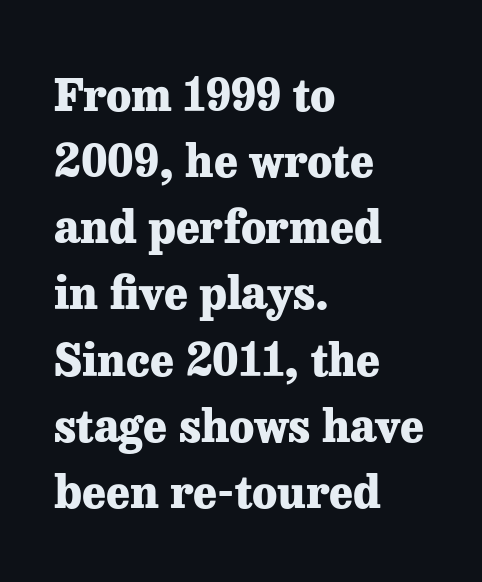
{"serif": "yes", "italic": "no", "bold": "yes", "weight": "heavy", "width": "normal", "stroke_contrast": "low", "x_height": "medium", "monospaced": "no", "underline": "no", "align": "left", "line_spacing": "normal", "line_spacing_ratio": 1.47, "letter_spacing": "normal", "letter_spacing_em": 0.0, "glyph_px": 45}
